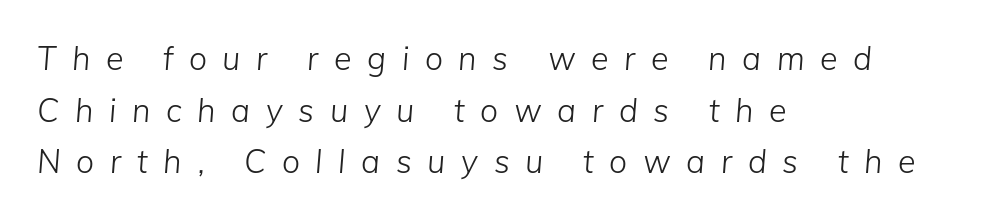
{"italic": "yes", "lean": "right", "slant_degrees": 5, "bold": "no", "weight": "light", "width": "normal", "stroke_contrast": "low", "x_height": "medium", "monospaced": "no", "underline": "no", "align": "left", "line_spacing": "normal", "line_spacing_ratio": 1.61, "letter_spacing": "wide", "letter_spacing_em": 0.49, "glyph_px": 32}
